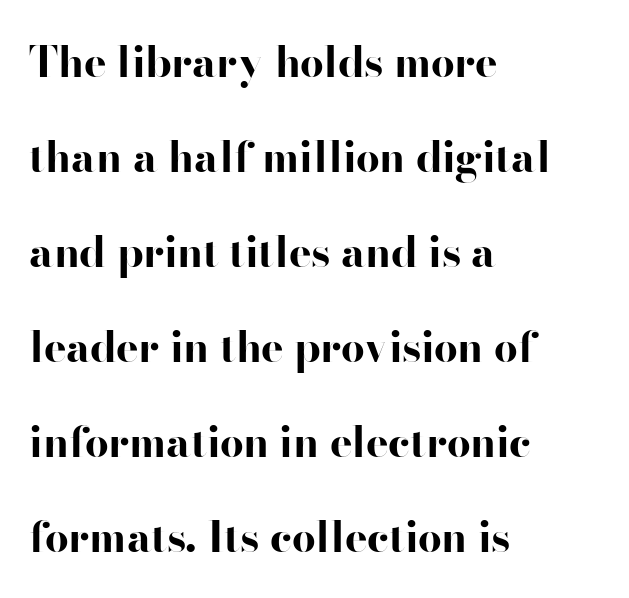
The image shows 42 px bold, wide sans-serif type, upright; set left-aligned, loose line spacing (2.26x), normal letter spacing, not underlined; high stroke contrast and a small x-height.
